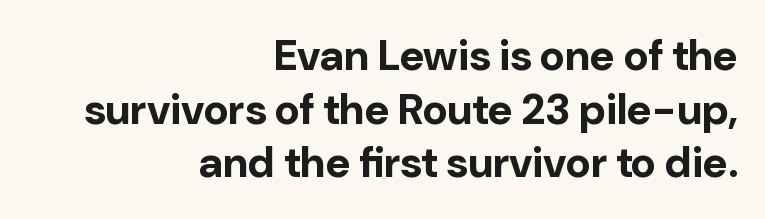
{"serif": "no", "italic": "no", "bold": "yes", "weight": "bold", "width": "normal", "stroke_contrast": "low", "x_height": "medium", "monospaced": "no", "underline": "no", "align": "right", "line_spacing": "normal", "line_spacing_ratio": 1.25, "letter_spacing": "normal", "letter_spacing_em": 0.0, "glyph_px": 43}
